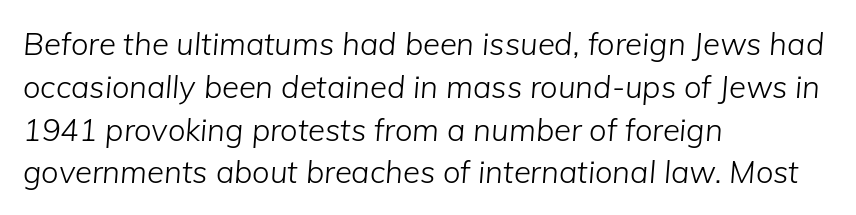
{"italic": "yes", "lean": "right", "slant_degrees": 5, "bold": "no", "weight": "light", "width": "normal", "stroke_contrast": "low", "x_height": "medium", "monospaced": "no", "underline": "no", "align": "left", "line_spacing": "normal", "line_spacing_ratio": 1.38, "letter_spacing": "normal", "letter_spacing_em": 0.0, "glyph_px": 31}
